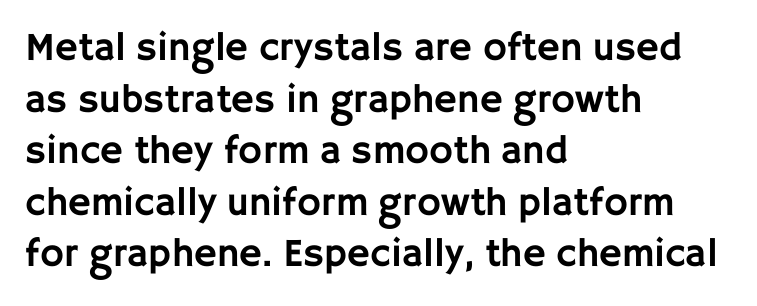
Q: Is the text italic (slanted)? A: No, it is upright.
Q: Is the typeface a serif or a sans-serif typeface? A: Sans-serif.
Q: Is the text underlined? A: No.
Q: How is the paragraph aligned? A: Left-aligned.
Q: Is the spacing between letters normal or unusually wide? A: Normal.
Q: Is the spacing between lines tight, normal or loose? A: Normal.
Q: Width (condensed, normal, or wide)? A: Normal.
Q: Stroke contrast? A: Low.
Q: x-height? A: Large.
Q: Monospaced? A: No.
